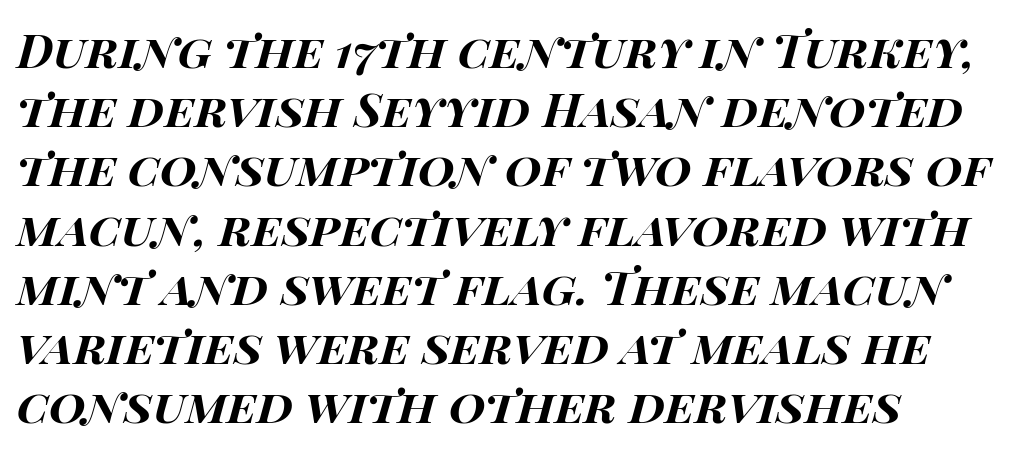
{"italic": "yes", "lean": "right", "slant_degrees": 15, "bold": "yes", "weight": "bold", "width": "wide", "stroke_contrast": "high", "x_height": "large", "monospaced": "no", "underline": "no", "align": "left", "line_spacing": "normal", "line_spacing_ratio": 1.26, "letter_spacing": "normal", "letter_spacing_em": 0.0, "glyph_px": 47}
